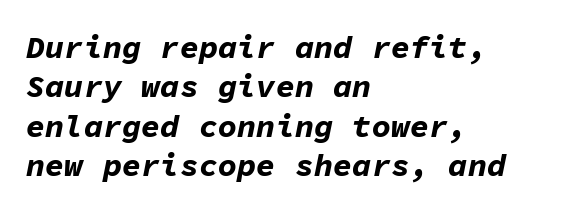
The image shows 32 px bold type, italic (leaning right), monospaced; set left-aligned, line spacing 1.23x, normal letter spacing, not underlined; low stroke contrast and a medium x-height.
